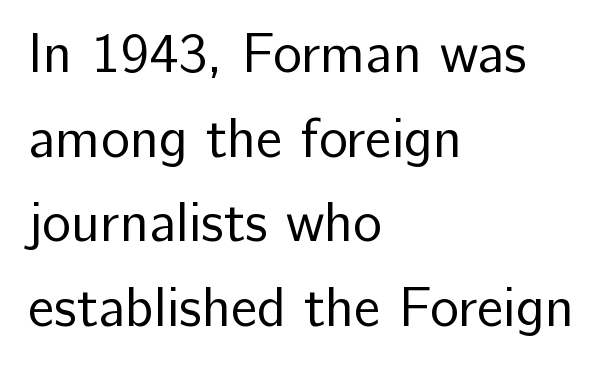
Here the designer chose a conventional face with non-uniform glyph widths. A typesetter would label this face a sans. A student would call this left alignment; a typographer would say flush left, rag right. No italicization has been applied; the sample stays upright.
